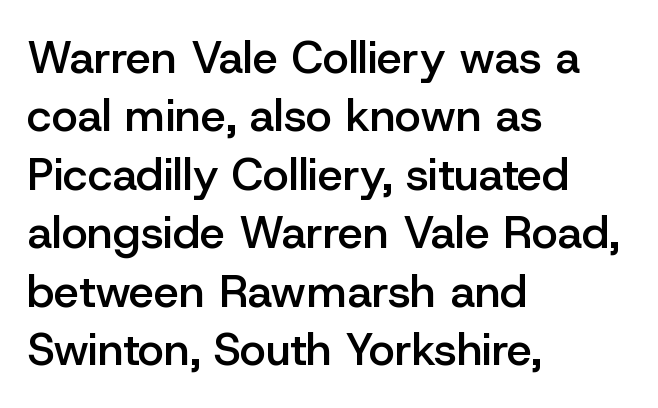
Posture: vertical. Leading matches the norm, producing a regular column. Each letter's strokes conclude bluntly, with no projecting serifs. Anything drawn beneath the words? Only blank space.
